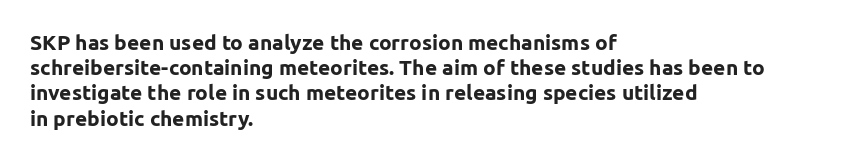
Each line starts at the same left margin while the right side varies. Upright lettering throughout. What stands out about the letter spacing? Nothing — it is the standard amount. Check the space under the baseline: it is left empty. The typesetting leans heavy: a genuine bold.
